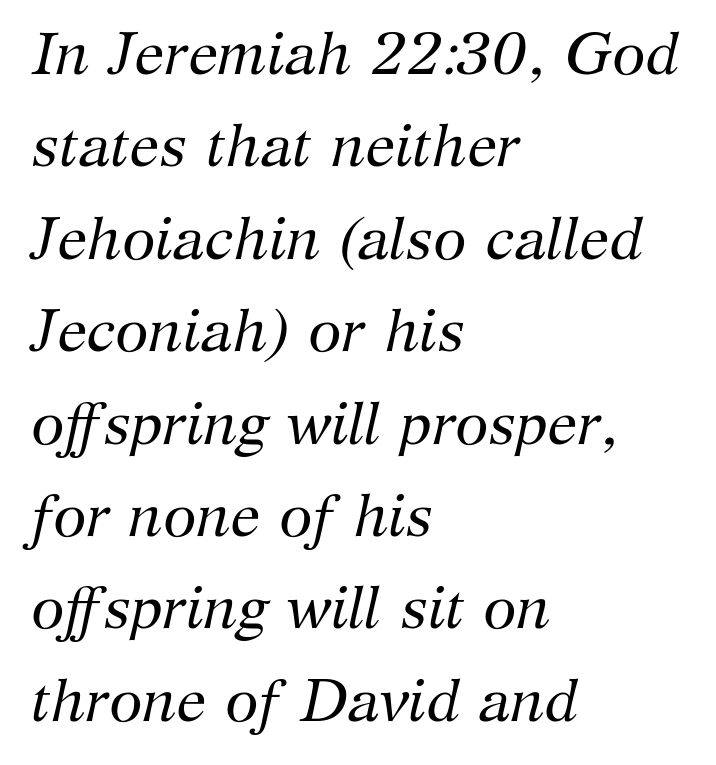
{"serif": "yes", "italic": "yes", "lean": "right", "slant_degrees": 12, "bold": "no", "weight": "regular", "width": "normal", "stroke_contrast": "medium", "x_height": "medium", "monospaced": "no", "underline": "no", "align": "left", "line_spacing": "normal", "line_spacing_ratio": 1.54, "letter_spacing": "normal", "letter_spacing_em": 0.0, "glyph_px": 60}
